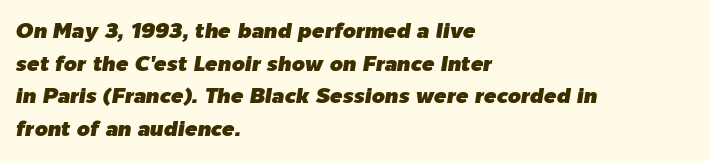
The image shows 21 px text type, italic (leaning right); set left-aligned, normal line spacing (1.55x), normal letter spacing, not underlined.
